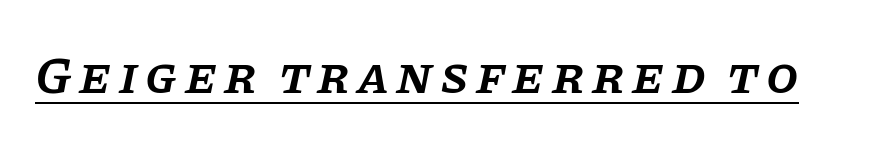
{"serif": "yes", "italic": "yes", "lean": "right", "slant_degrees": 11, "bold": "semi", "weight": "semibold", "width": "normal", "stroke_contrast": "low", "x_height": "large", "monospaced": "no", "underline": "yes", "glyph_px": 52}
